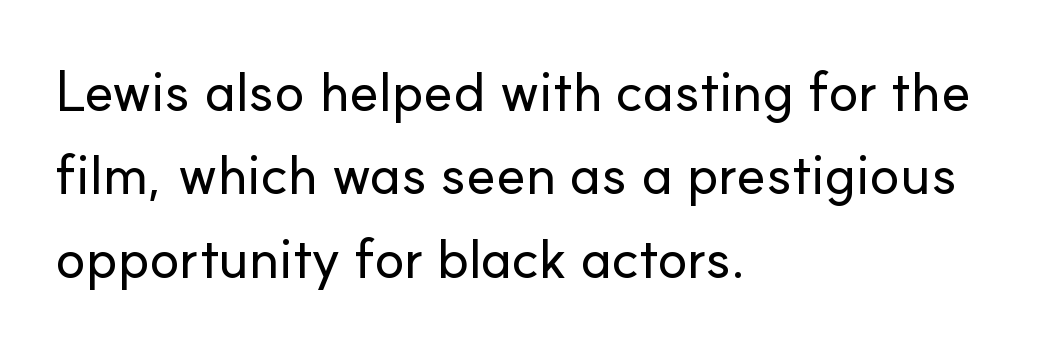
The face used here is rendered with its standard letterfit. Caption: multi-line text, flush left, ragged right. Any mark beneath the type? The region is blank. Typographically, this falls in the sans-serif category. The letters stand straight up with perfectly vertical stems. You could not count columns in this text — the font is proportionally spaced.
